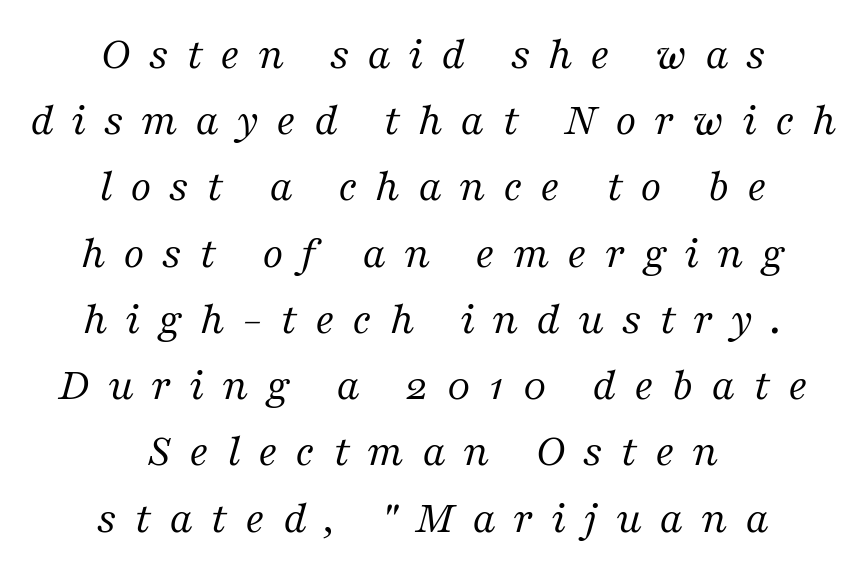
I'd call this a serif setting — the letters wear small feet. A typesetter would call this proportional, since set widths differ per character. Baseline-to-baseline distance is the conventional proportion of letter height. The strip under each line holds only bare page. The rag falls on both sides of this text block equally.
